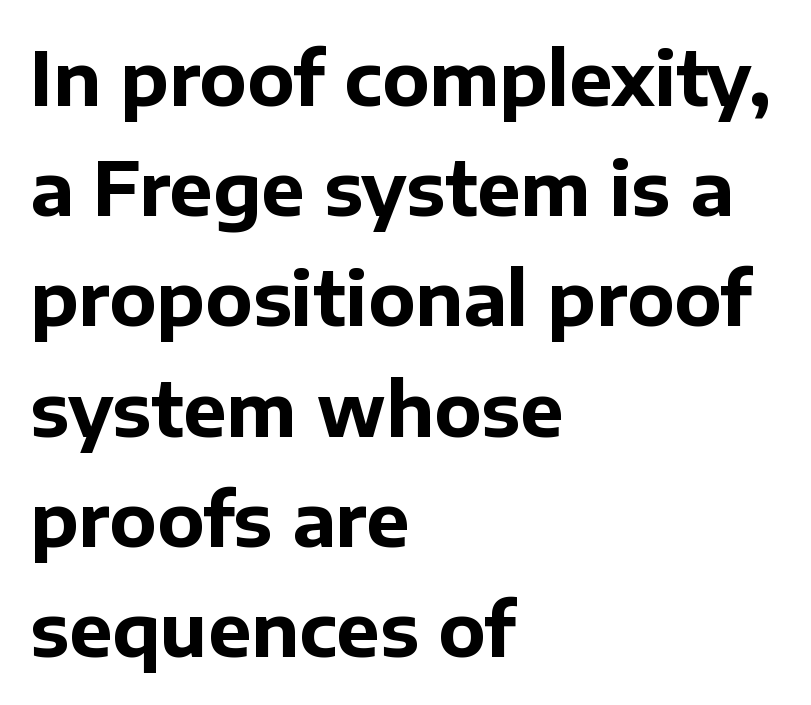
The image shows 73 px bold sans-serif type, upright; set left-aligned, normal line spacing (1.51x), normal letter spacing, not underlined; low stroke contrast and a medium x-height.
